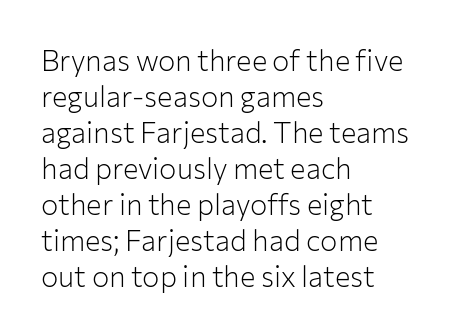
The image shows 29 px light sans-serif type, upright; set left-aligned, line spacing 1.24x, normal letter spacing, not underlined; low stroke contrast and a medium x-height.
